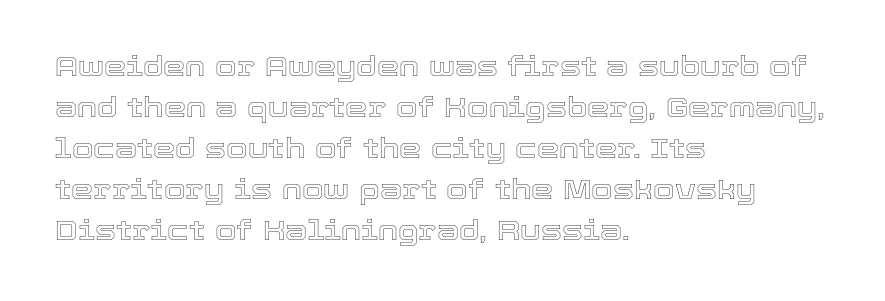
You could not count columns in this text — the font is proportionally spaced. These lines were composed using upright roman letters. Glance below the letters and you will spot only blank space. The tracking reads as untouched default to a designer's eye. These lines sit exactly where default settings would place them.
